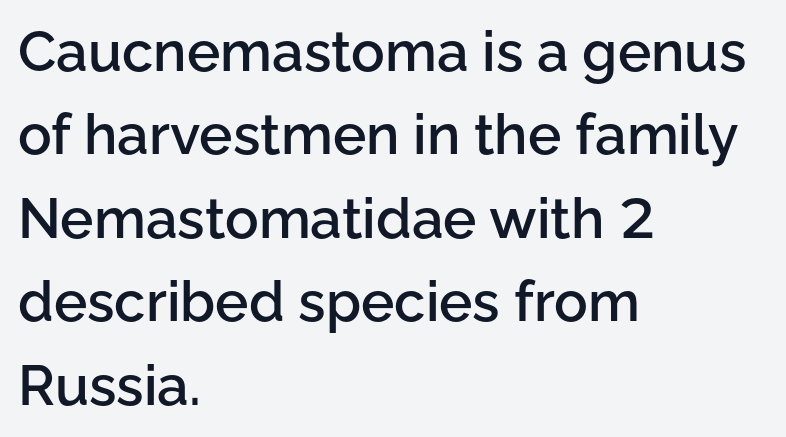
The face used here is a sans, in the tradition of grotesques and geometrics. Interline gaps are of average width in this sample. The letters are semibold — heavier than regular but short of a full bold. This sample uses an upright cut, with every glyph sitting square on the baseline. One-word summary of the alignment: left.
